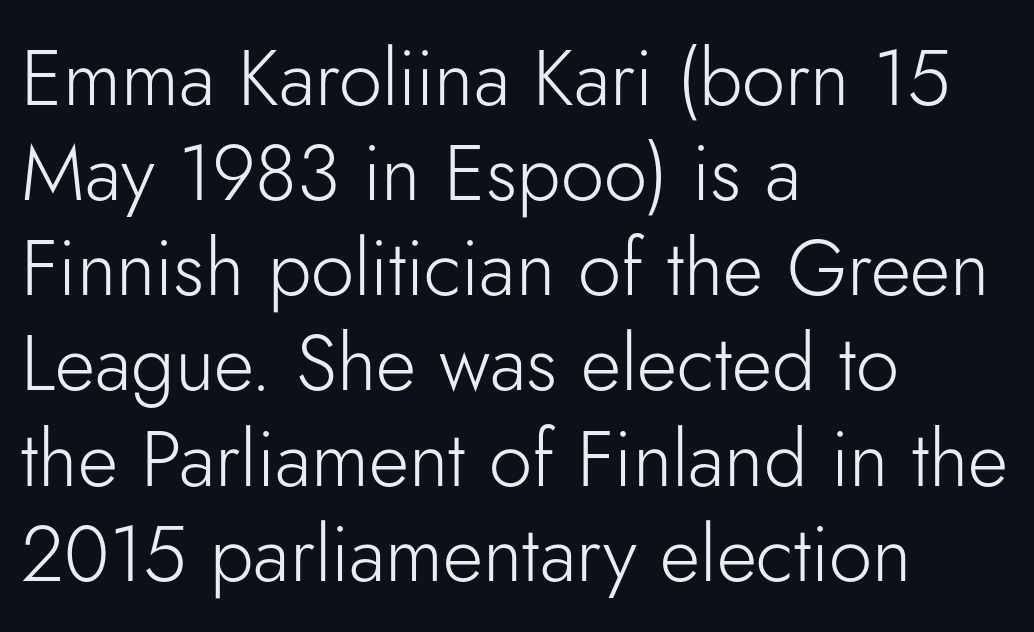
{"serif": "no", "italic": "no", "bold": "no", "weight": "light", "width": "normal", "stroke_contrast": "low", "x_height": "small", "monospaced": "no", "underline": "no", "align": "left", "line_spacing_ratio": 1.22, "letter_spacing": "normal", "letter_spacing_em": 0.0, "glyph_px": 78}
